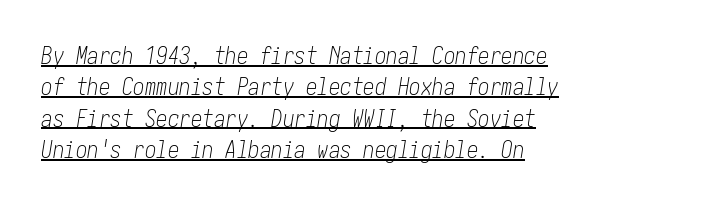
The image shows 23 px text type, italic (leaning right); set left-aligned, normal line spacing (1.36x), normal letter spacing, underlined.
